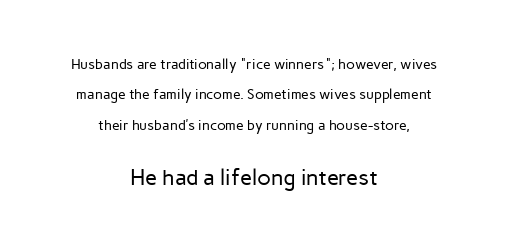
Q: Is the text bold? A: No.
Q: Is the text italic (slanted)? A: No, it is upright.
Q: Is the text underlined? A: No.
Q: How is the paragraph aligned? A: Centered.
Q: Is the spacing between letters normal or unusually wide? A: Normal.
Q: Is the spacing between lines tight, normal or loose? A: Loose.
Q: Which block of text is set in a larger size, the first (top) or the second (bottom)? A: The second (bottom) one.
